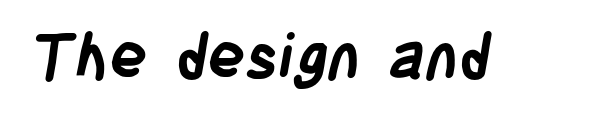
Q: Is the text bold? A: Yes.
Q: Is the typeface a serif or a sans-serif typeface? A: Sans-serif.
Q: Is the text underlined? A: No.
Q: Is the spacing between letters normal or unusually wide? A: Normal.
Q: Width (condensed, normal, or wide)? A: Condensed.
Q: Stroke contrast? A: Low.
Q: x-height? A: Large.
Q: Monospaced? A: No.
